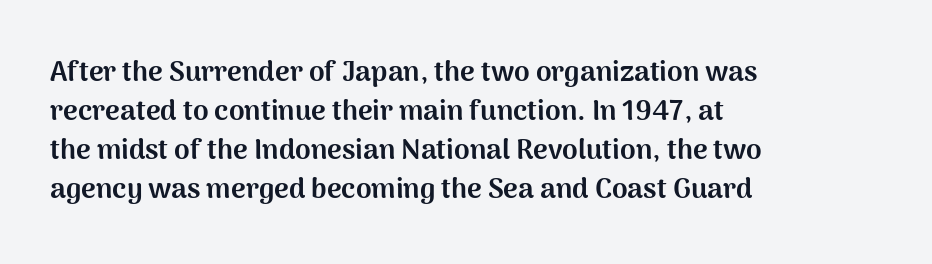
Q: Is the text bold? A: Yes.
Q: Is the text italic (slanted)? A: No, it is upright.
Q: Is the typeface a serif or a sans-serif typeface? A: Sans-serif.
Q: Is the text underlined? A: No.
Q: How is the paragraph aligned? A: Left-aligned.
Q: Is the spacing between letters normal or unusually wide? A: Normal.
Q: Is the spacing between lines tight, normal or loose? A: Normal.
Q: Width (condensed, normal, or wide)? A: Normal.
Q: Stroke contrast? A: Medium.
Q: x-height? A: Medium.
Q: Monospaced? A: No.
